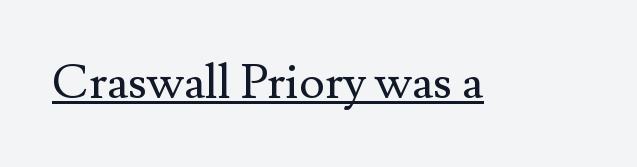
The image shows 48 px regular-weight serif type, upright; set normal letter spacing, underlined; medium stroke contrast and a small x-height.
